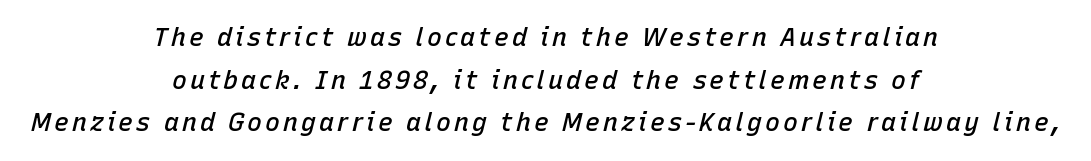
The image shows 25 px text type, italic (leaning right); set centered, line spacing 1.71x, not underlined.
